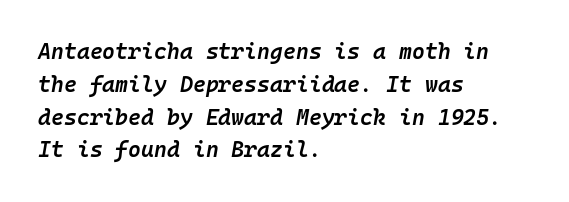
The passage shown has conventional tracking throughout. The face used here is a semibold: visibly heavier than regular, lighter than bold. This is oblique type, the kind used for emphasis or titles. The passage shown stacks its lines at a standard gap. A classic flush-left, rag-right setting is used for this passage.
